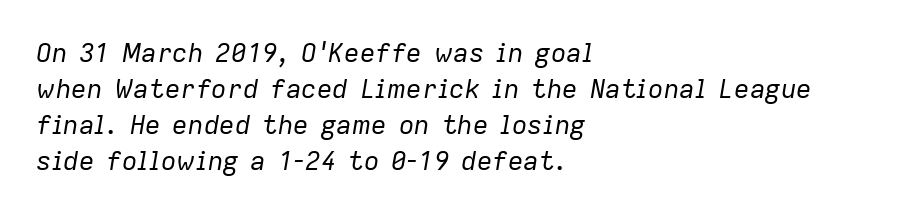
Lines of text with bare space underneath. Think standard paragraph weight, or any step lighter than that. In terms of posture, this sample is oblique. These lines are set flush left with a ragged right edge. Inter-character spacing is left at the font's built-in metrics. These lines sit exactly where default settings would place them.
